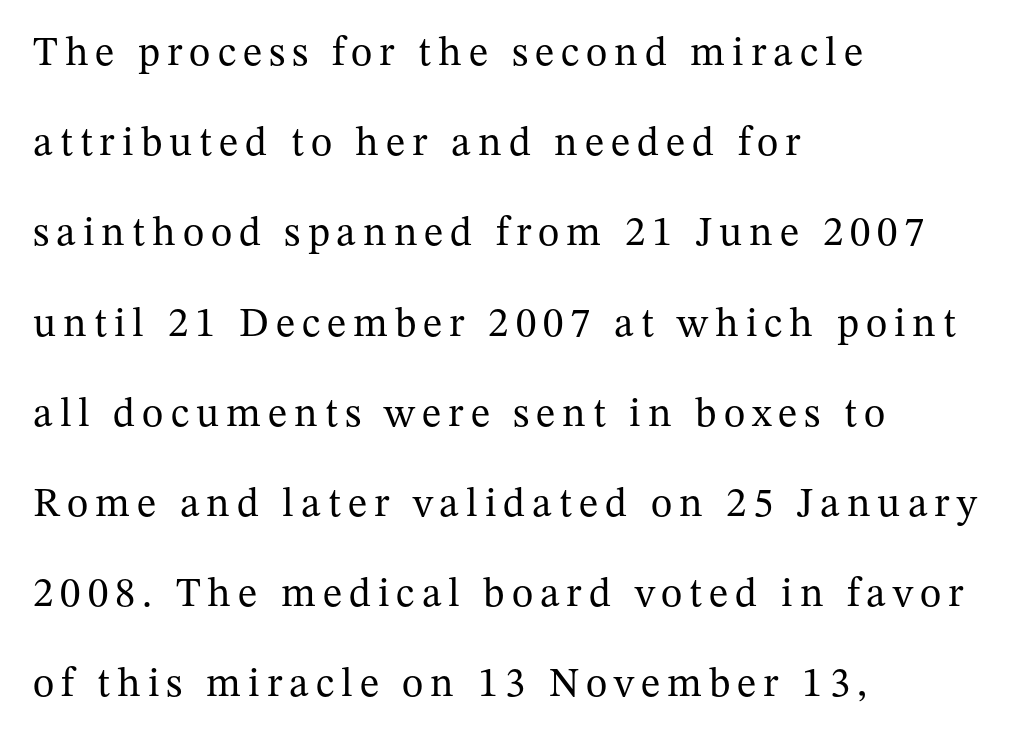
Q: Is the text bold? A: No.
Q: Is the text italic (slanted)? A: No, it is upright.
Q: Is the typeface a serif or a sans-serif typeface? A: Serif.
Q: Is the text underlined? A: No.
Q: How is the paragraph aligned? A: Left-aligned.
Q: Is the spacing between lines tight, normal or loose? A: Loose.
Q: Width (condensed, normal, or wide)? A: Normal.
Q: Stroke contrast? A: Medium.
Q: x-height? A: Medium.
Q: Monospaced? A: No.
